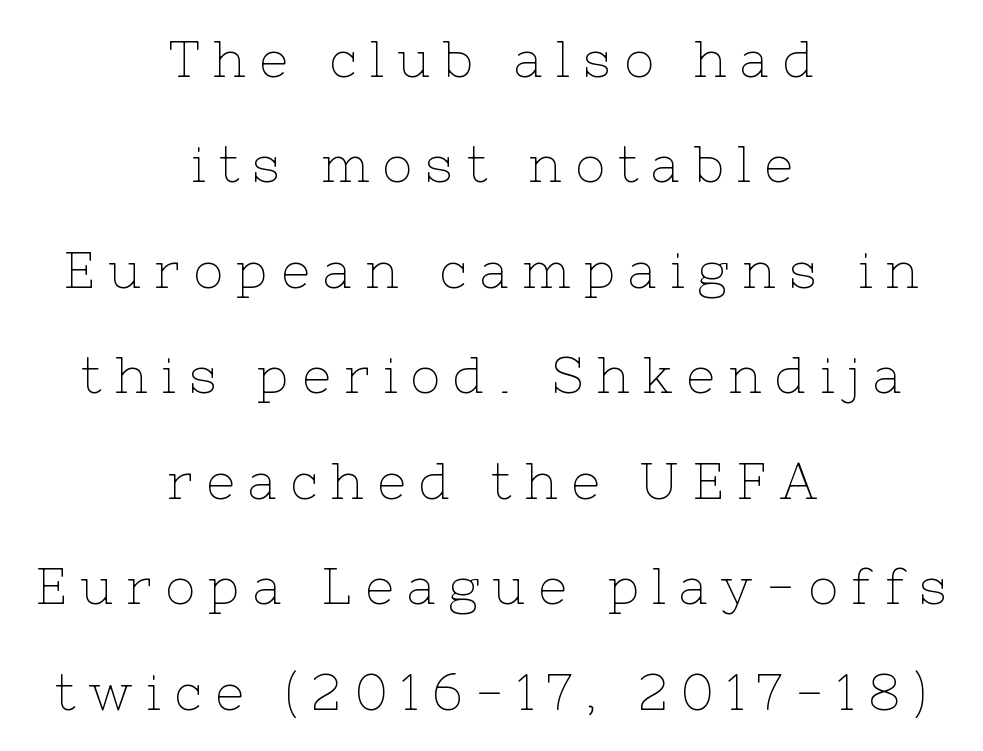
Alignment: centered. Think of a printed novel: that variable character pitch is what you see here. The letters are spread apart with noticeably loose tracking. Vertical spacing — loose. Unbolded letterforms with no extra heft. This is serif lettering, the kind often seen in printed books.
